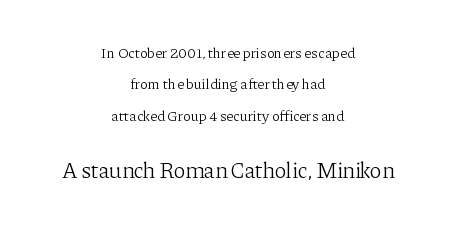
The image shows 22 px text type, upright; set centered, loose line spacing (2.1x), normal letter spacing, not underlined; the second (bottom) block is 1.47x larger.
